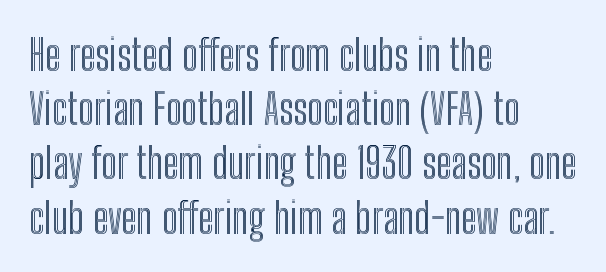
Q: Is the text italic (slanted)? A: No, it is upright.
Q: Is the text underlined? A: No.
Q: How is the paragraph aligned? A: Left-aligned.
Q: Is the spacing between letters normal or unusually wide? A: Normal.
Q: Is the spacing between lines tight, normal or loose? A: Normal.
Q: Width (condensed, normal, or wide)? A: Condensed.
Q: x-height? A: Medium.
Q: Monospaced? A: No.
